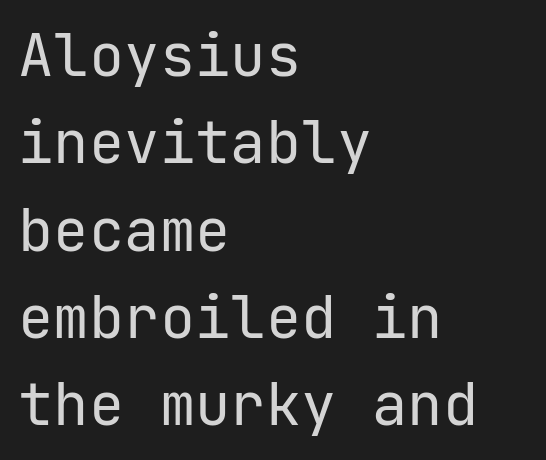
Think of a typewriter: that constant character pitch is what you see here. Lines of text with bare space underneath. If you measured baseline to baseline, you'd find a middling distance. Stems here are at most as thick as an everyday book face. Glyph-to-glyph distance matches everyday printed text. The passage shown is typeset with a sans-serif family.
